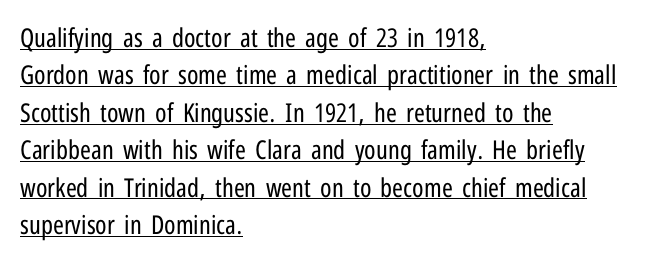
{"italic": "no", "bold": "no", "underline": "yes", "align": "left", "line_spacing": "normal", "line_spacing_ratio": 1.44, "letter_spacing": "normal", "letter_spacing_em": 0.0, "glyph_px": 26}
